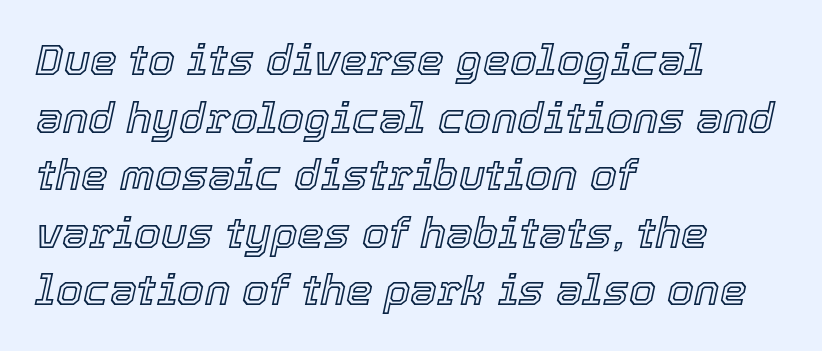
Here the glyphs are tracked normally, forming tight word shapes. The axis of the letterforms is tilted away from vertical. The space between consecutive lines is moderate. Do the characters align in a grid? No, the font is proportional. Only glyphs here, with clear space below each row.
